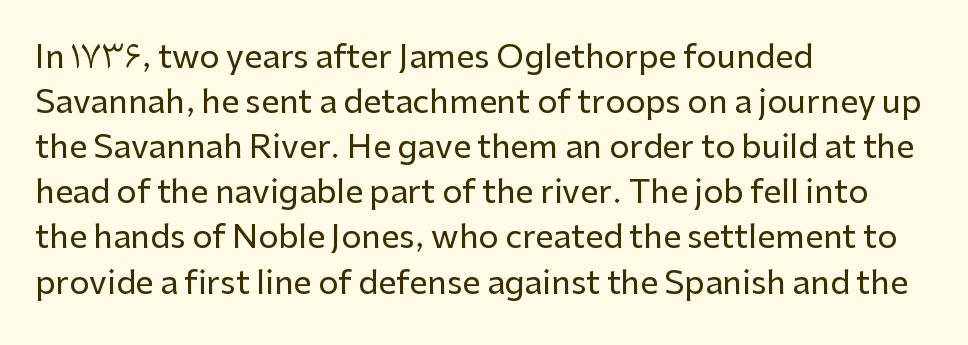
A typesetter would mark this as roman, not italic. Line starts are locked; line ends wander. Nope, no serifs anywhere on these letters. Beneath every word, the page is bare.
